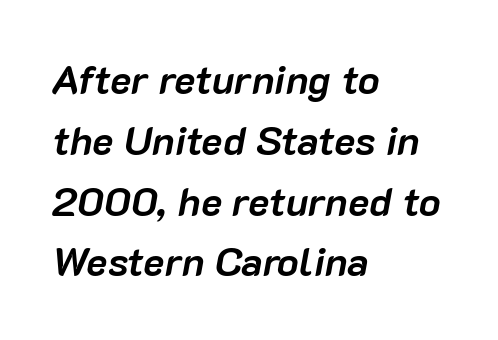
Q: Is the text bold? A: Yes.
Q: Is the text italic (slanted)? A: Yes, it leans right by about 10 degrees.
Q: Is the text underlined? A: No.
Q: How is the paragraph aligned? A: Left-aligned.
Q: Is the spacing between letters normal or unusually wide? A: Normal.
Q: Is the spacing between lines tight, normal or loose? A: Normal.
Q: Width (condensed, normal, or wide)? A: Normal.
Q: Stroke contrast? A: Low.
Q: x-height? A: Medium.
Q: Monospaced? A: No.
